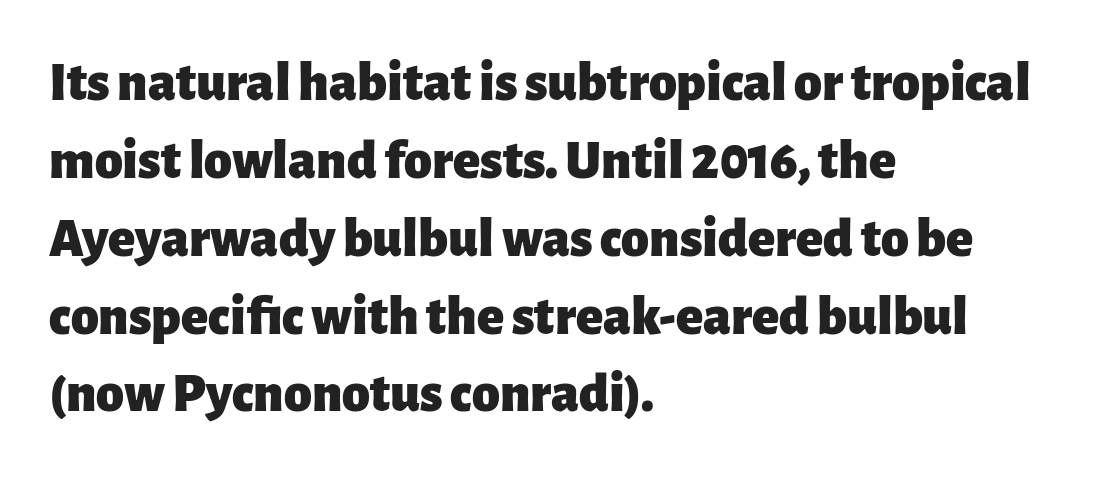
{"serif": "no", "italic": "no", "bold": "yes", "weight": "heavy", "width": "normal", "stroke_contrast": "low", "x_height": "medium", "monospaced": "no", "underline": "no", "align": "left", "line_spacing": "normal", "line_spacing_ratio": 1.39, "letter_spacing": "normal", "letter_spacing_em": 0.0, "glyph_px": 56}
